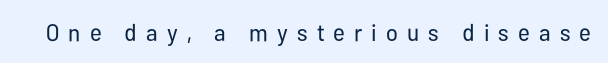
Q: Is the text bold? A: No.
Q: Is the text italic (slanted)? A: No, it is upright.
Q: Is the text underlined? A: No.
Q: Is the spacing between letters normal or unusually wide? A: Unusually wide.
